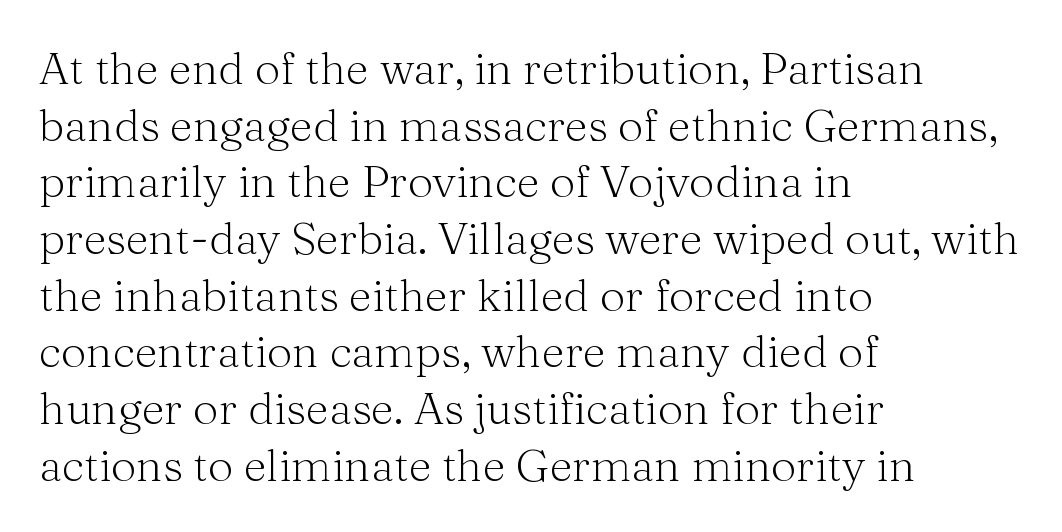
The image shows 45 px light serif type, upright; set left-aligned, normal line spacing (1.26x), normal letter spacing, not underlined; medium stroke contrast and a medium x-height.
